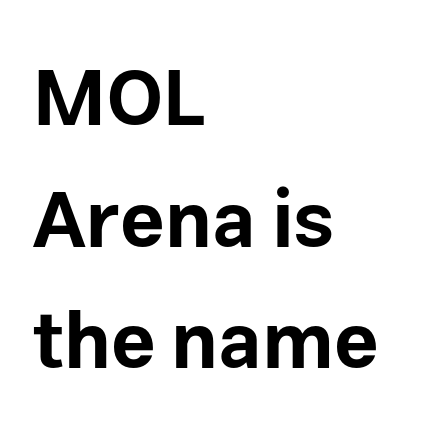
These lines sit exactly where default settings would place them. Check where the strokes stop: nothing finishes them off — pure sans. The words here are not underlined. Every stem runs plumb, perpendicular to the baseline. Looks like regular typesetting: each glyph gets only the width it needs. Teacher's note: observe the even left margin — that is flush-left alignment.
